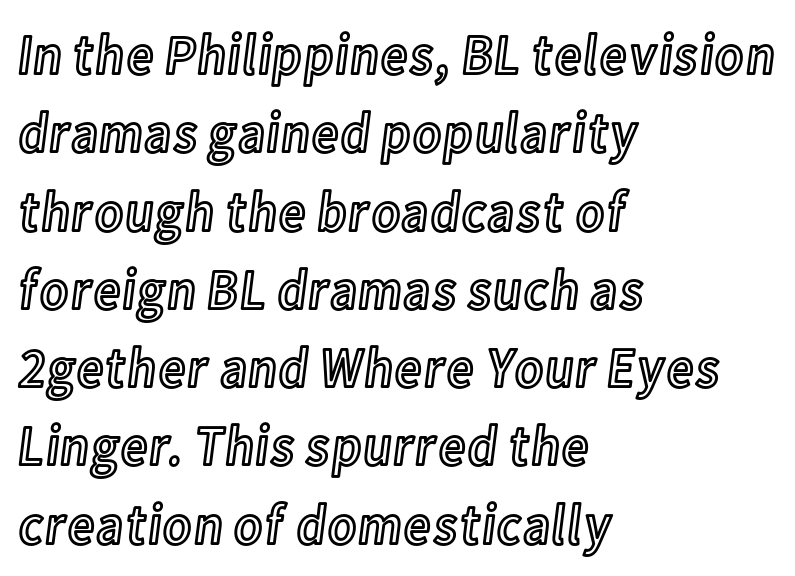
Q: Is the text italic (slanted)? A: Yes.
Q: Is the text underlined? A: No.
Q: How is the paragraph aligned? A: Left-aligned.
Q: Is the spacing between letters normal or unusually wide? A: Normal.
Q: Is the spacing between lines tight, normal or loose? A: Normal.
Q: Width (condensed, normal, or wide)? A: Condensed.
Q: x-height? A: Medium.
Q: Monospaced? A: No.
